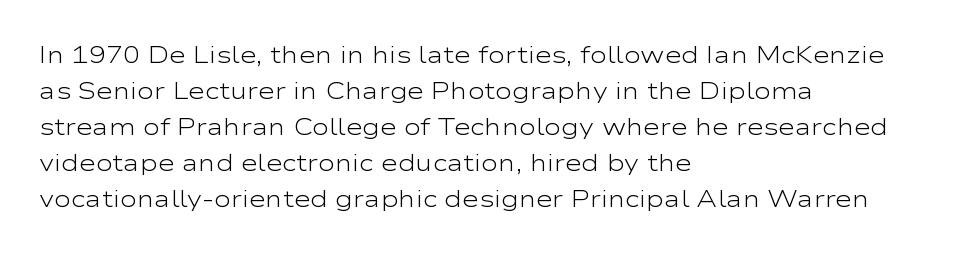
Q: Is the text bold? A: No.
Q: Is the text italic (slanted)? A: No, it is upright.
Q: Is the text underlined? A: No.
Q: How is the paragraph aligned? A: Left-aligned.
Q: Is the spacing between letters normal or unusually wide? A: Normal.
Q: Is the spacing between lines tight, normal or loose? A: Normal.
